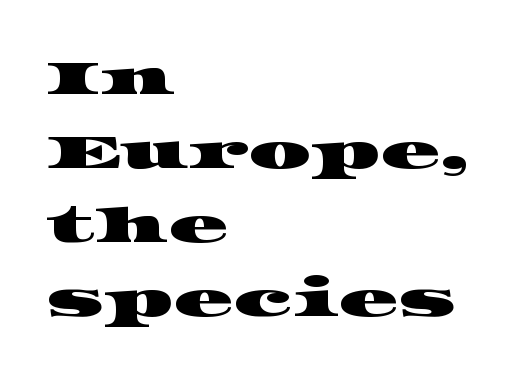
{"serif": "yes", "width": "wide", "stroke_contrast": "high", "x_height": "large", "monospaced": "no", "underline": "no", "align": "left", "line_spacing": "normal", "line_spacing_ratio": 1.51, "letter_spacing": "normal", "letter_spacing_em": 0.0, "glyph_px": 49}
